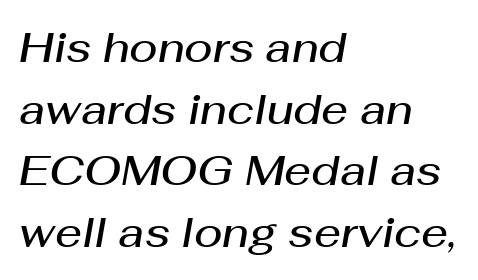
{"italic": "yes", "lean": "right", "slant_degrees": 10, "bold": "semi", "weight": "semibold", "width": "normal", "stroke_contrast": "medium", "x_height": "medium", "monospaced": "no", "underline": "no", "align": "left", "line_spacing": "normal", "line_spacing_ratio": 1.47, "letter_spacing": "normal", "letter_spacing_em": 0.0, "glyph_px": 42}
